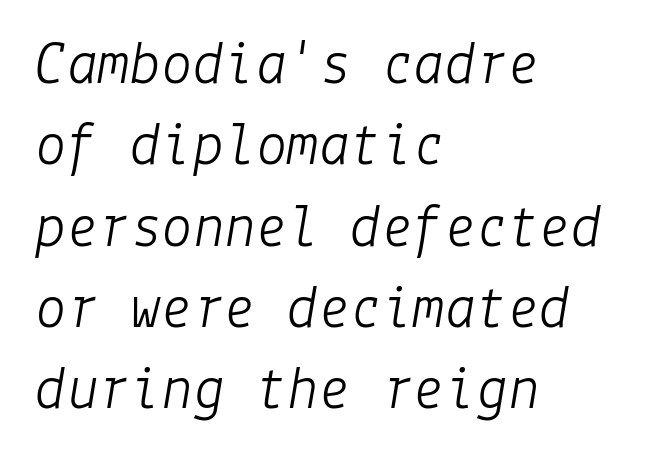
The image shows 63 px light type, italic (leaning right); set left-aligned, normal line spacing (1.29x), normal letter spacing, not underlined; low stroke contrast and a medium x-height.
